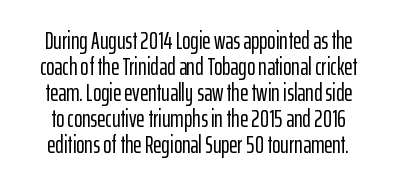
The image shows 25 px text type, upright; set centered, tight line spacing (1.04x), normal letter spacing, not underlined.
